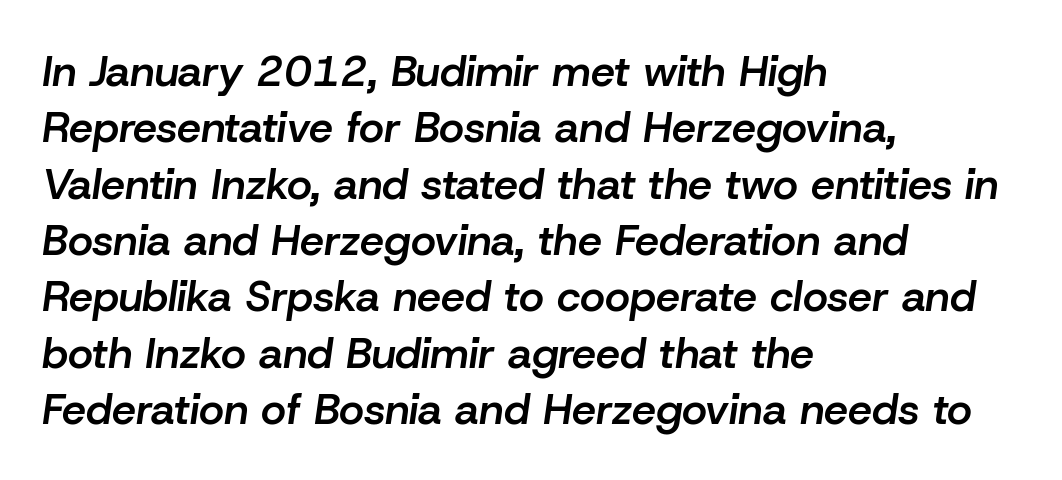
In terms of letterspacing, this is plain default setting. Each new line begins a customary step beneath the previous one. Decoration check: the copy has no underline. Look at the stroke-to-counter ratio: somewhat heavy, a semibold. The compositor pushed each line to the left boundary. Do the characters align in a grid? No, the font is proportional.
